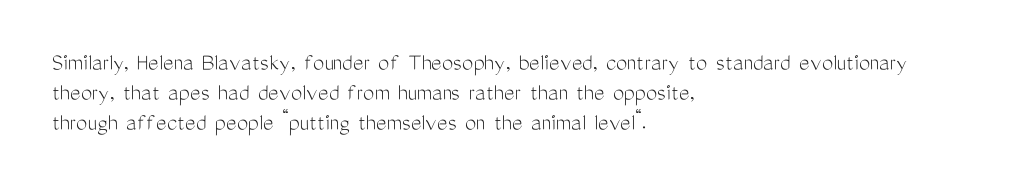
The image shows 25 px text type, upright; set left-aligned, line spacing 1.2x, normal letter spacing, not underlined.
